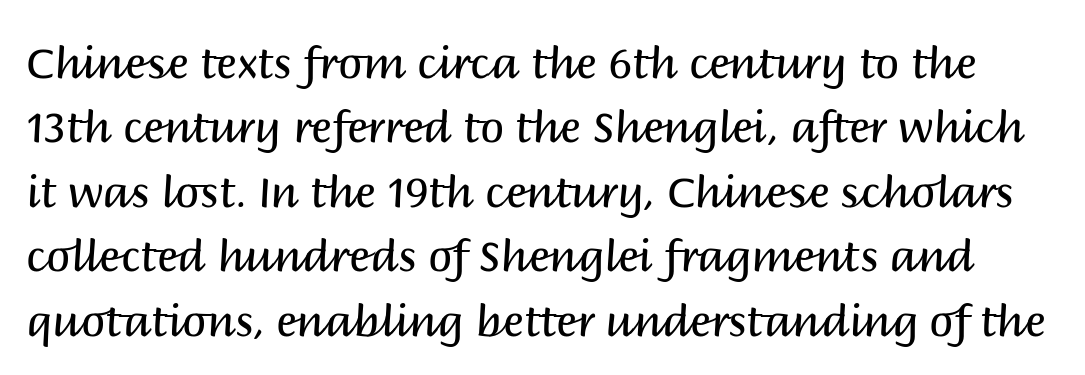
The image shows 43 px regular-weight sans-serif type; set normal line spacing (1.5x), normal letter spacing, not underlined; medium stroke contrast and a large x-height.
